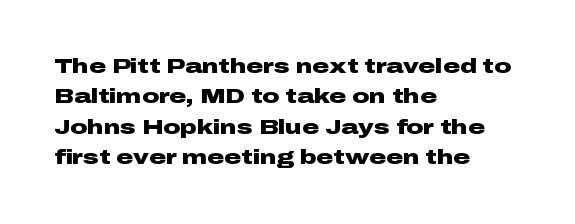
Notice how the stems are strictly vertical — no italics here. These words are printed bold, with thick strokes throughout. Leading: standard. You could call the tracking neutral — neither tight nor loose. The rendering anchors every line to the left-hand side. The words here are not underlined.
